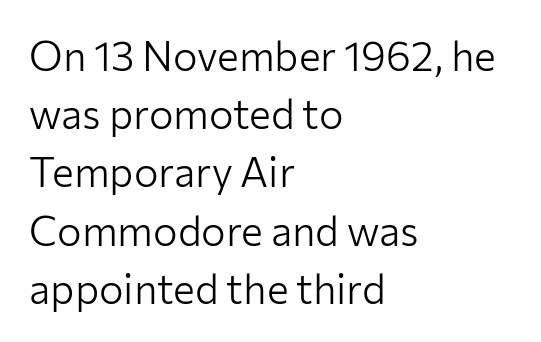
{"serif": "no", "italic": "no", "bold": "no", "weight": "light", "width": "normal", "stroke_contrast": "low", "x_height": "medium", "monospaced": "no", "underline": "no", "align": "left", "line_spacing": "normal", "line_spacing_ratio": 1.42, "letter_spacing": "normal", "letter_spacing_em": 0.0, "glyph_px": 41}
